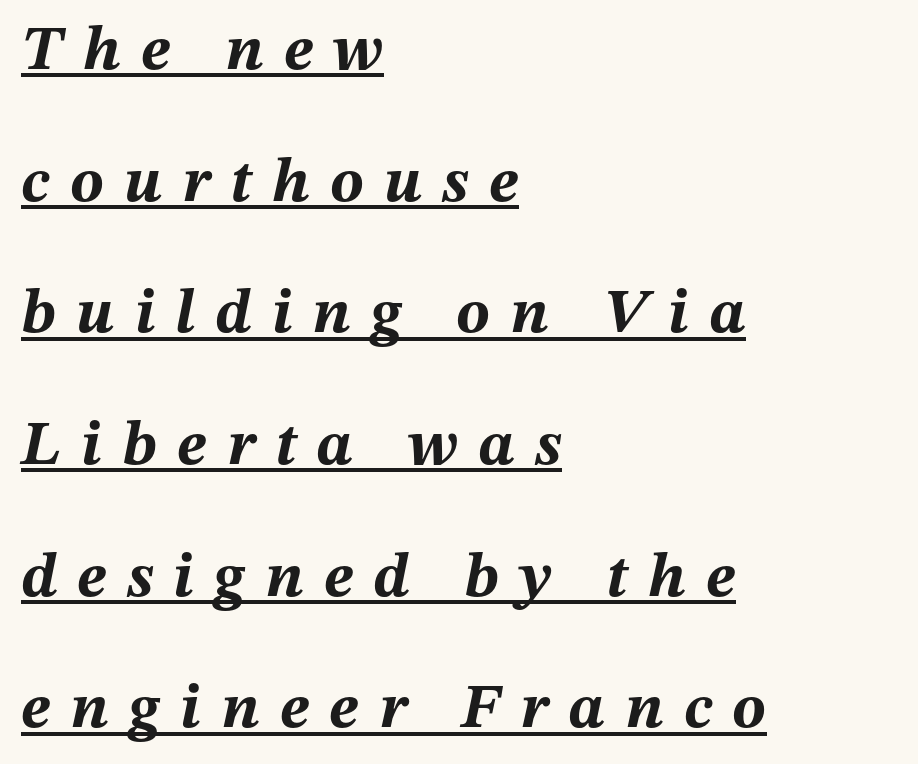
Q: Is the text bold? A: Yes.
Q: Is the text italic (slanted)? A: Yes, it leans right by about 12 degrees.
Q: Is the text underlined? A: Yes.
Q: How is the paragraph aligned? A: Left-aligned.
Q: Is the spacing between letters normal or unusually wide? A: Unusually wide.
Q: Is the spacing between lines tight, normal or loose? A: Loose.
Q: Width (condensed, normal, or wide)? A: Normal.
Q: Stroke contrast? A: Medium.
Q: x-height? A: Medium.
Q: Monospaced? A: No.
